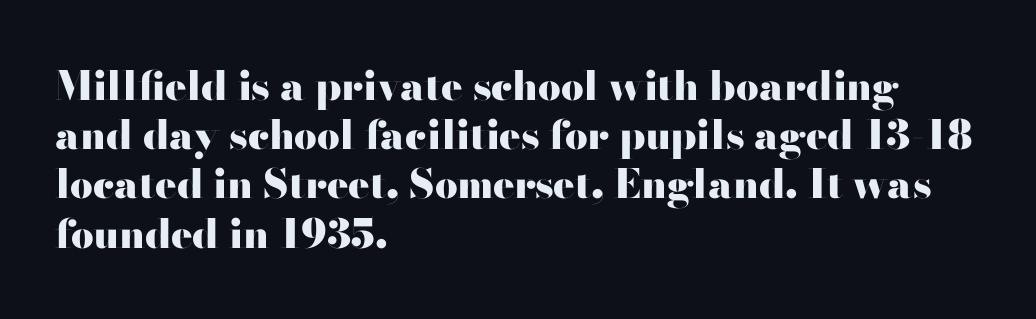
Q: Is the text bold? A: Yes.
Q: Is the text italic (slanted)? A: No, it is upright.
Q: Is the typeface a serif or a sans-serif typeface? A: Sans-serif.
Q: Is the text underlined? A: No.
Q: How is the paragraph aligned? A: Left-aligned.
Q: Is the spacing between letters normal or unusually wide? A: Normal.
Q: Width (condensed, normal, or wide)? A: Wide.
Q: Stroke contrast? A: High.
Q: x-height? A: Small.
Q: Monospaced? A: No.
